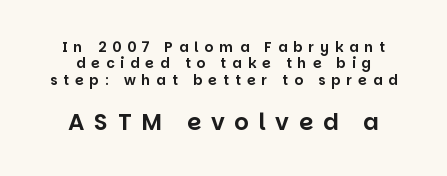
Notice how the stems are strictly vertical — no italics here. Which chunk is bigger? The second one — the bottom block dwarfs the top. Every row of glyphs is offset so its center matches the block's center. A bare baseline throughout the passage. Someone cranked the tracking dial way up on this one.
